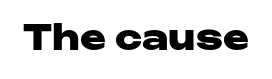
{"serif": "no", "italic": "no", "bold": "yes", "weight": "heavy", "width": "wide", "stroke_contrast": "low", "x_height": "medium", "monospaced": "no", "underline": "no", "letter_spacing": "normal", "letter_spacing_em": 0.0, "glyph_px": 35}
